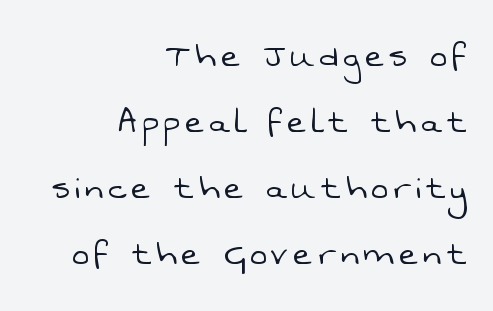
Does the type have serifs? No, each stem ends abruptly. Bare-footed words on every line. Alignment: flush right. The rendering uses a moderate line-height, typical for paragraphs. Character widths vary here, with narrow letters taking less room than wide ones. The font is comparable to plain body text, perhaps lighter.
